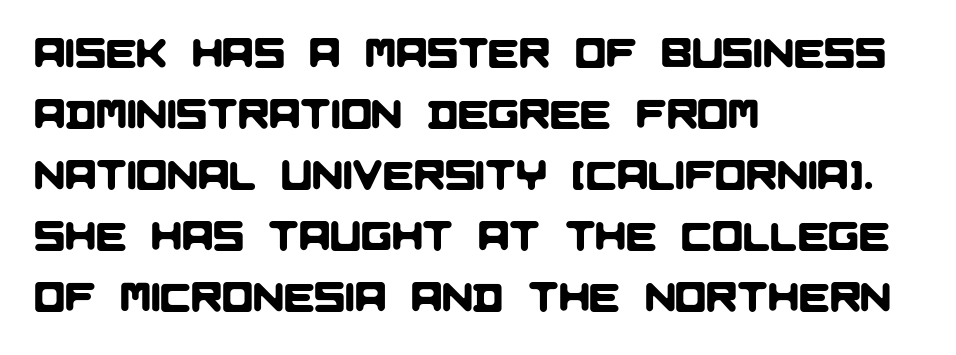
Q: Is the typeface a serif or a sans-serif typeface? A: Sans-serif.
Q: Is the text underlined? A: No.
Q: How is the paragraph aligned? A: Left-aligned.
Q: Is the spacing between letters normal or unusually wide? A: Normal.
Q: Is the spacing between lines tight, normal or loose? A: Normal.
Q: Width (condensed, normal, or wide)? A: Normal.
Q: Stroke contrast? A: Low.
Q: x-height? A: Large.
Q: Monospaced? A: No.
